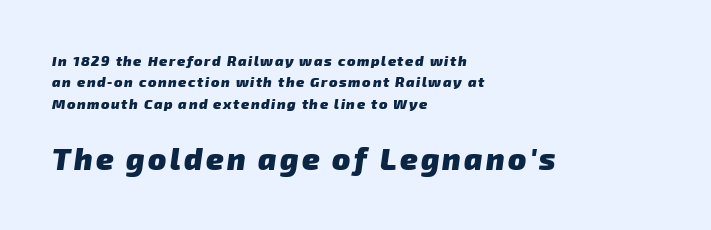
The image shows 30 px heavy sans-serif type; set left-aligned, normal line spacing (1.53x), not underlined; the second (bottom) block is 2.14x larger; low stroke contrast and a medium x-height.
